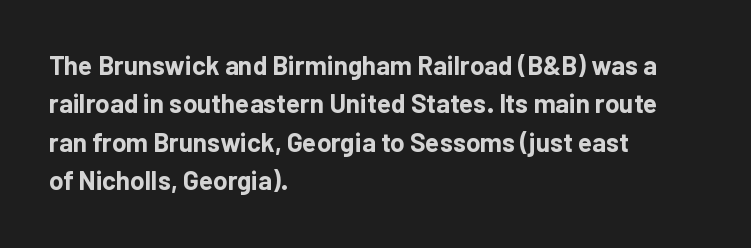
The image shows 26 px bold type, upright; set left-aligned, normal line spacing (1.48x), normal letter spacing, not underlined.
